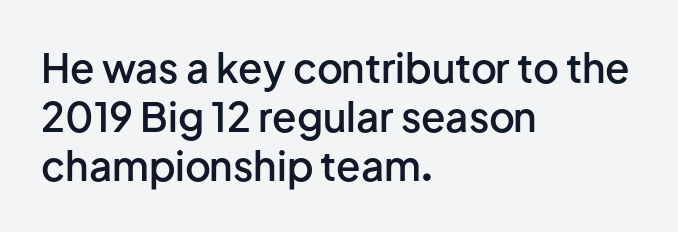
Q: Is the text bold? A: Semi-bold.
Q: Is the text italic (slanted)? A: No, it is upright.
Q: Is the typeface a serif or a sans-serif typeface? A: Sans-serif.
Q: Is the text underlined? A: No.
Q: How is the paragraph aligned? A: Left-aligned.
Q: Is the spacing between letters normal or unusually wide? A: Normal.
Q: Width (condensed, normal, or wide)? A: Normal.
Q: Stroke contrast? A: Low.
Q: x-height? A: Medium.
Q: Monospaced? A: No.
